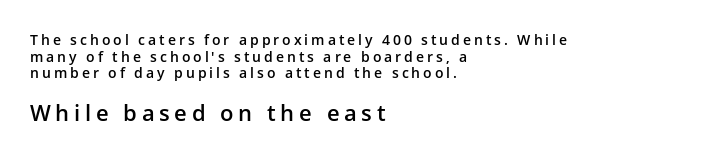
{"italic": "no", "bold": "semi", "underline": "no", "align": "left", "line_spacing_ratio": 1.18, "letter_spacing": "wide", "letter_spacing_em": 0.21, "larger_block": "second", "size_ratio": 1.57, "glyph_px": 22}
